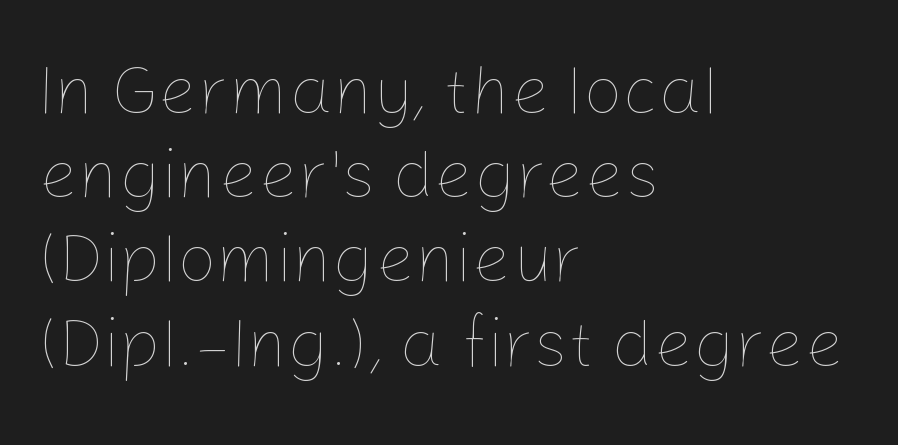
{"italic": "no", "bold": "no", "weight": "thin", "width": "normal", "stroke_contrast": "low", "x_height": "medium", "monospaced": "no", "underline": "no", "align": "left", "line_spacing_ratio": 1.22, "letter_spacing": "normal", "letter_spacing_em": 0.0, "glyph_px": 69}
